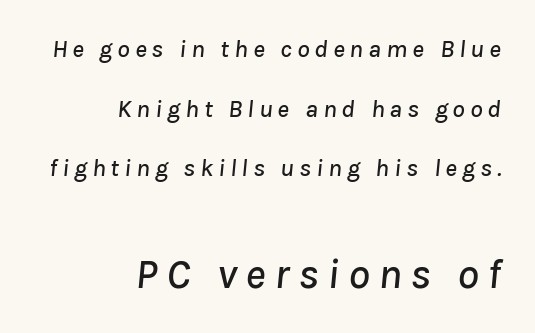
Q: Is the text italic (slanted)? A: Yes, it leans right by about 8 degrees.
Q: Is the text underlined? A: No.
Q: How is the paragraph aligned? A: Right-aligned.
Q: Is the spacing between letters normal or unusually wide? A: Unusually wide.
Q: Is the spacing between lines tight, normal or loose? A: Loose.
Q: Which block of text is set in a larger size, the first (top) or the second (bottom)? A: The second (bottom) one.
Q: Width (condensed, normal, or wide)? A: Normal.
Q: Stroke contrast? A: Low.
Q: x-height? A: Medium.
Q: Monospaced? A: No.
